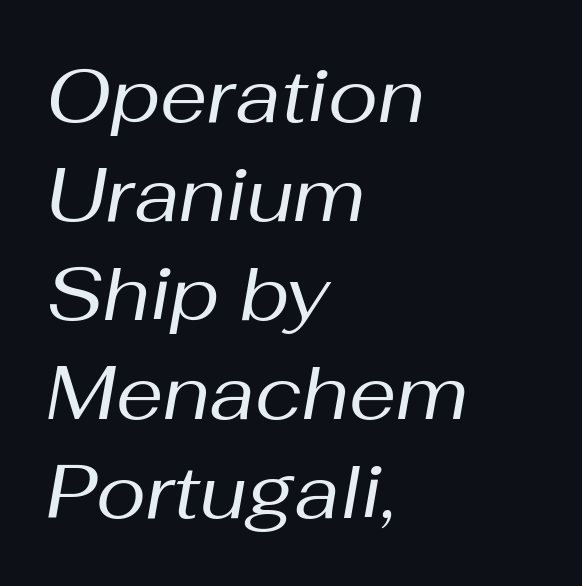
{"italic": "yes", "lean": "right", "slant_degrees": 10, "bold": "no", "weight": "regular", "width": "normal", "stroke_contrast": "medium", "x_height": "medium", "monospaced": "no", "underline": "no", "align": "left", "line_spacing": "normal", "line_spacing_ratio": 1.32, "letter_spacing": "normal", "letter_spacing_em": 0.0, "glyph_px": 75}
